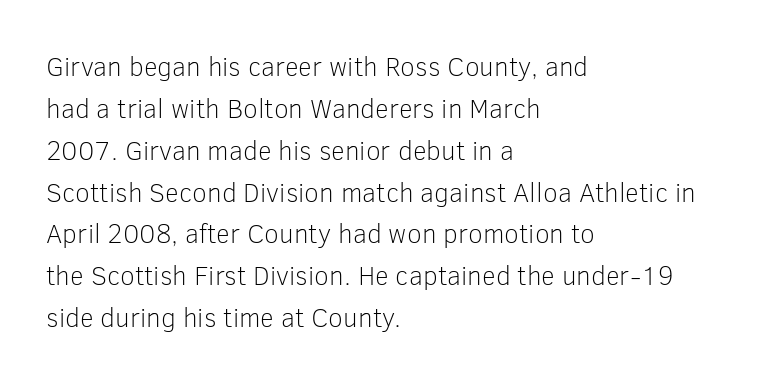
{"italic": "no", "bold": "no", "underline": "no", "align": "left", "line_spacing": "normal", "line_spacing_ratio": 1.55, "letter_spacing": "normal", "letter_spacing_em": 0.0, "glyph_px": 27}
